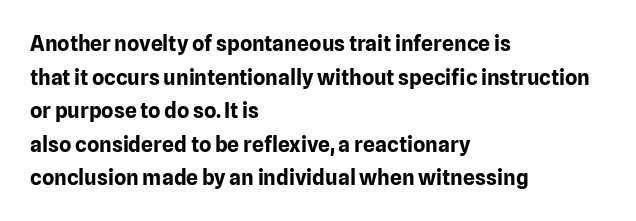
This sample uses plain, unmodified letter spacing. The lines are quadded left. If you measured baseline to baseline, you'd find a middling distance. A dark, heavy texture on the line: the type is bold. Unmarked baselines from the first word to the last.
